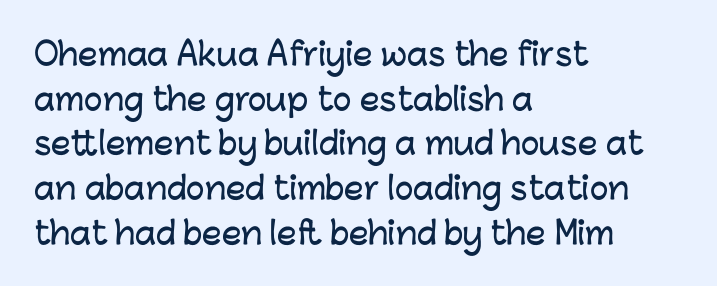
{"serif": "no", "italic": "no", "width": "normal", "stroke_contrast": "low", "x_height": "medium", "monospaced": "no", "underline": "no", "align": "left", "line_spacing": "normal", "line_spacing_ratio": 1.44, "letter_spacing": "normal", "letter_spacing_em": 0.0, "glyph_px": 31}
